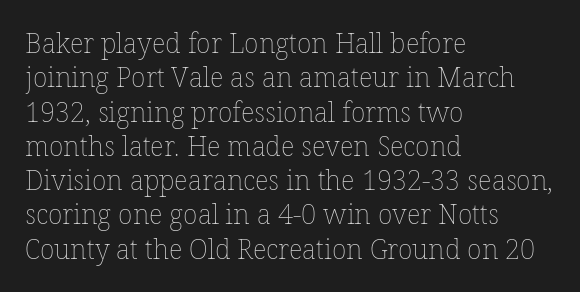
Q: Is the text bold? A: No.
Q: Is the text italic (slanted)? A: No, it is upright.
Q: Is the text underlined? A: No.
Q: How is the paragraph aligned? A: Left-aligned.
Q: Is the spacing between letters normal or unusually wide? A: Normal.
Q: Is the spacing between lines tight, normal or loose? A: Normal.
